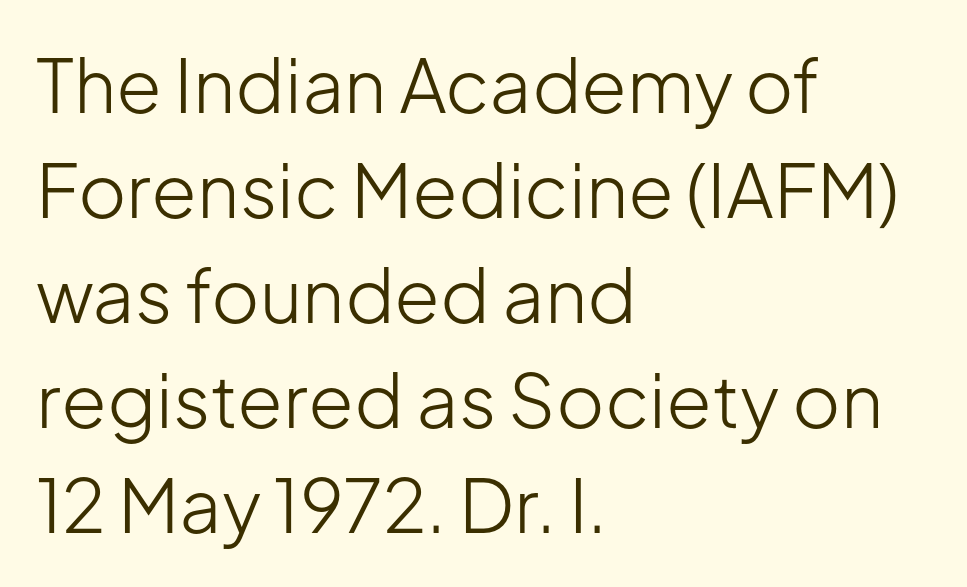
Q: Is the text bold? A: No.
Q: Is the text italic (slanted)? A: No, it is upright.
Q: Is the typeface a serif or a sans-serif typeface? A: Sans-serif.
Q: Is the text underlined? A: No.
Q: How is the paragraph aligned? A: Left-aligned.
Q: Is the spacing between letters normal or unusually wide? A: Normal.
Q: Is the spacing between lines tight, normal or loose? A: Normal.
Q: Width (condensed, normal, or wide)? A: Normal.
Q: Stroke contrast? A: Low.
Q: x-height? A: Medium.
Q: Monospaced? A: No.
